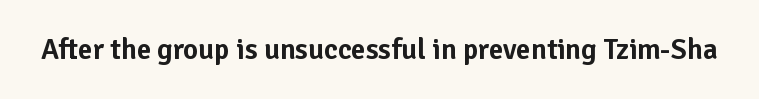
The letterforms sit shoulder to shoulder at normal distance. Vertical strokes here are truly vertical. Proportional: the letters do not fall into vertical columns. The specimen omits any rule beneath the text block's lines. Typographically, this falls in the sans-serif category.
